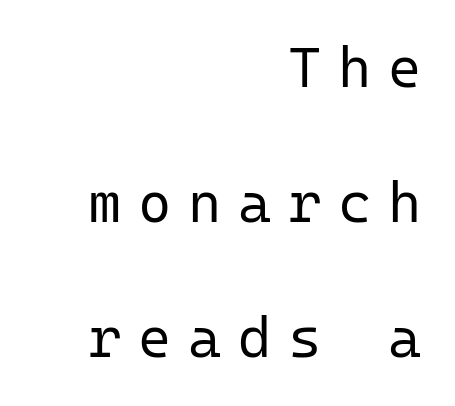
Type style note: lacks serifs. Think of a typewriter: that constant character pitch is what you see here. Is there much room between lines? Yes — plenty of vertical air separates them. Each word looks stretched out because of the extra space between its letters. Where is the straight margin? On the right. The baseline area is clear.
